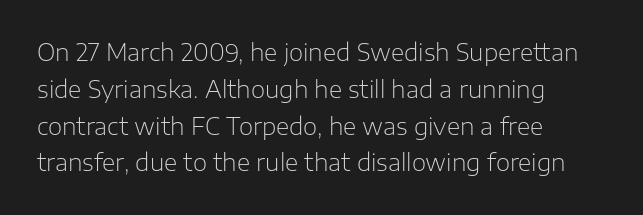
{"italic": "no", "bold": "no", "underline": "no", "align": "left", "line_spacing": "normal", "line_spacing_ratio": 1.6, "letter_spacing": "normal", "letter_spacing_em": 0.0, "glyph_px": 23}
